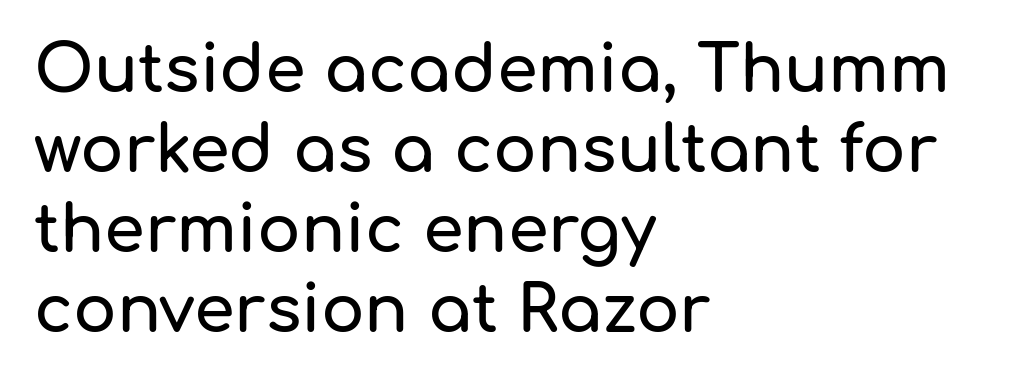
Q: Is the text italic (slanted)? A: No, it is upright.
Q: Is the typeface a serif or a sans-serif typeface? A: Sans-serif.
Q: Is the text underlined? A: No.
Q: How is the paragraph aligned? A: Left-aligned.
Q: Is the spacing between letters normal or unusually wide? A: Normal.
Q: Width (condensed, normal, or wide)? A: Normal.
Q: Stroke contrast? A: Low.
Q: x-height? A: Medium.
Q: Monospaced? A: No.
